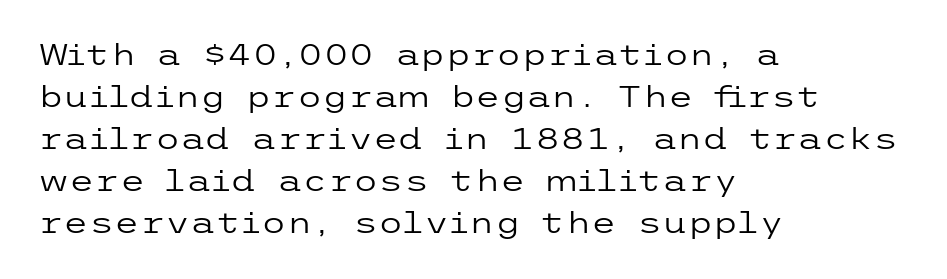
Q: Is the text bold? A: No.
Q: Is the text italic (slanted)? A: No, it is upright.
Q: Is the typeface a serif or a sans-serif typeface? A: Sans-serif.
Q: Is the text underlined? A: No.
Q: How is the paragraph aligned? A: Left-aligned.
Q: Is the spacing between letters normal or unusually wide? A: Normal.
Q: Is the spacing between lines tight, normal or loose? A: Normal.
Q: Width (condensed, normal, or wide)? A: Wide.
Q: Stroke contrast? A: Low.
Q: x-height? A: Medium.
